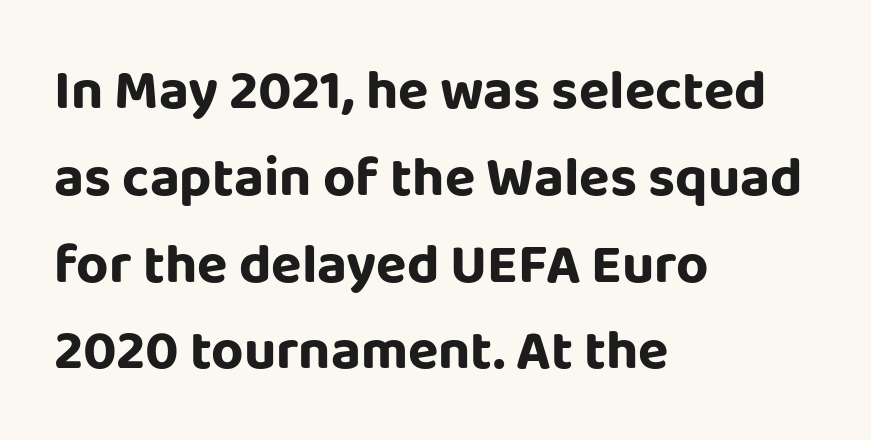
{"serif": "no", "italic": "no", "width": "normal", "stroke_contrast": "low", "x_height": "large", "monospaced": "no", "underline": "no", "align": "left", "line_spacing": "normal", "line_spacing_ratio": 1.55, "letter_spacing": "normal", "letter_spacing_em": 0.0, "glyph_px": 56}
